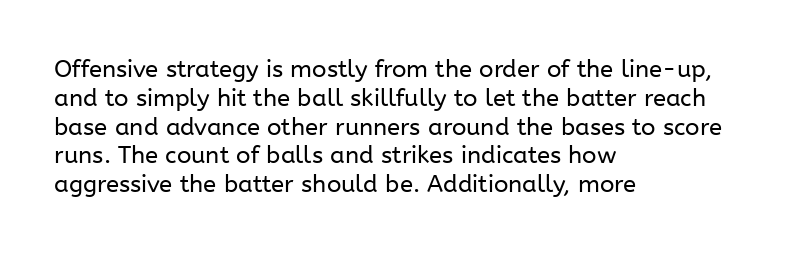
Horizontal alignment here is leftward, the default for most running prose. Is the stroke heavy? The answer is a plain regular-or-lighter. Posture: upright roman. The baseline area is clear. Between one letter and the next there's only the usual sliver of space.
